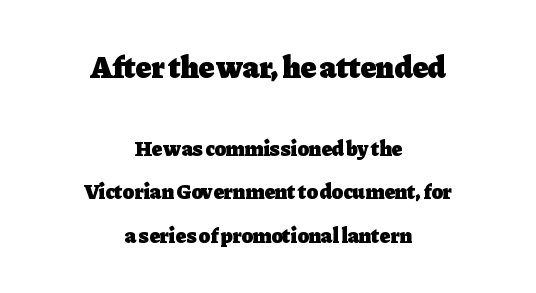
The image shows 31 px heavy serif type, upright; set centered, loose line spacing (2.07x), normal letter spacing, not underlined; the first (top) block is 1.48x larger; low stroke contrast and a medium x-height.
